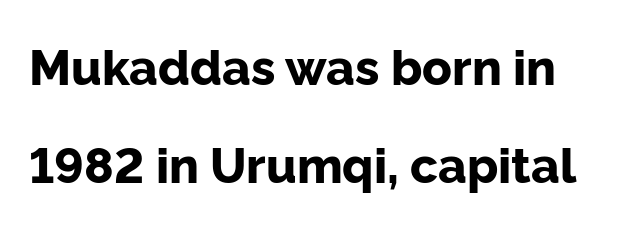
The image shows 49 px bold sans-serif type, upright; set loose line spacing (2.0x), normal letter spacing, not underlined; low stroke contrast and a medium x-height.
